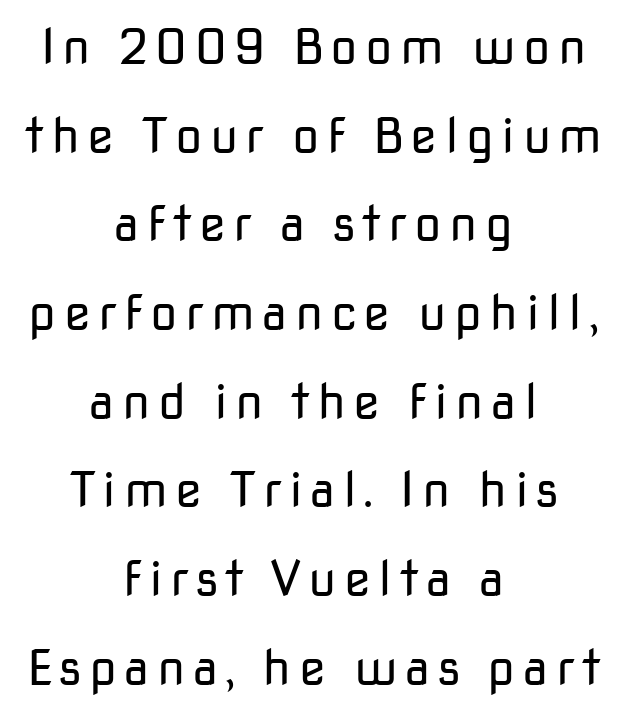
Q: Is the text bold? A: No.
Q: Is the text italic (slanted)? A: No, it is upright.
Q: Is the typeface a serif or a sans-serif typeface? A: Sans-serif.
Q: Is the text underlined? A: No.
Q: How is the paragraph aligned? A: Centered.
Q: Width (condensed, normal, or wide)? A: Normal.
Q: Stroke contrast? A: Low.
Q: x-height? A: Medium.
Q: Monospaced? A: No.
